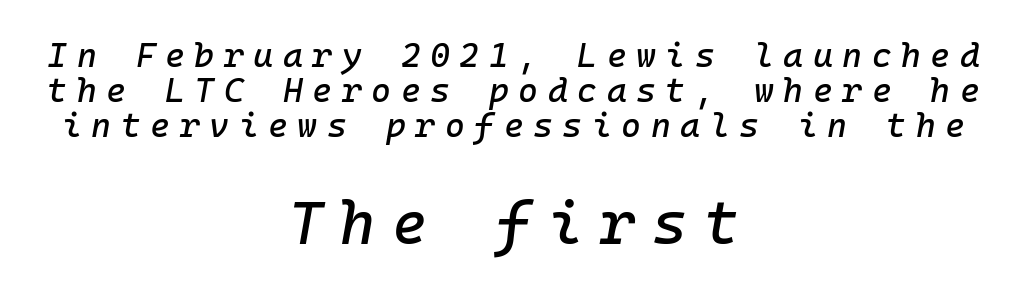
{"italic": "yes", "lean": "right", "slant_degrees": 10, "width": "normal", "stroke_contrast": "low", "x_height": "medium", "monospaced": "yes", "underline": "no", "align": "center", "line_spacing": "tight", "line_spacing_ratio": 1.03, "letter_spacing": "wide", "letter_spacing_em": 0.28, "larger_block": "second", "size_ratio": 1.76, "glyph_px": 60}
